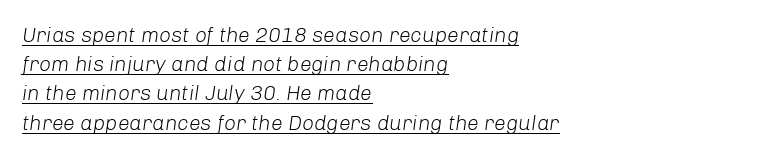
Q: Is the text bold? A: No.
Q: Is the text italic (slanted)? A: Yes, it leans right by about 8 degrees.
Q: Is the text underlined? A: Yes.
Q: How is the paragraph aligned? A: Left-aligned.
Q: Is the spacing between letters normal or unusually wide? A: Normal.
Q: Is the spacing between lines tight, normal or loose? A: Normal.
